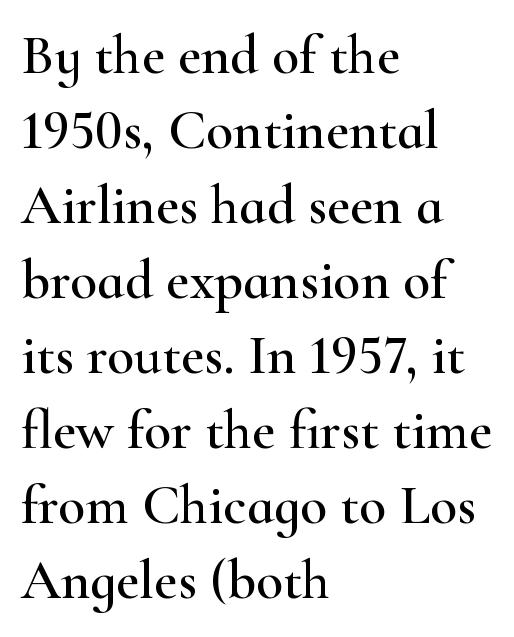
{"serif": "yes", "italic": "no", "width": "wide", "stroke_contrast": "high", "x_height": "small", "monospaced": "no", "underline": "no", "align": "left", "line_spacing": "normal", "line_spacing_ratio": 1.34, "letter_spacing": "normal", "letter_spacing_em": 0.0, "glyph_px": 56}
